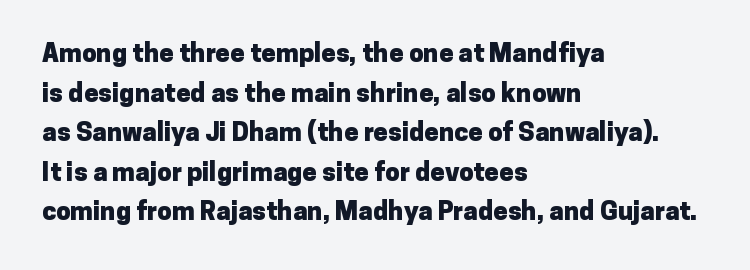
Line spacing here is normal. Words float on clear page, feet unadorned. Each glyph is drawn with heavy, bold strokes. There is no visible air inserted between adjacent glyphs. These lines are set flush left with a ragged right edge. This is roman type, the default non-slanted kind.
